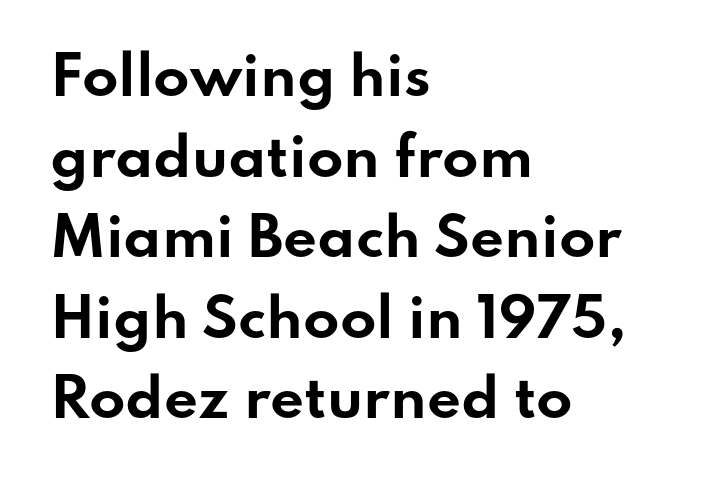
One glance says typical: line gaps are just what's usual. The font's upright variant was chosen for this text. Any mark beneath the type? The region is blank. Nope, no serifs anywhere on these letters. Bold? Absolutely — the strokes are thick and heavy.
